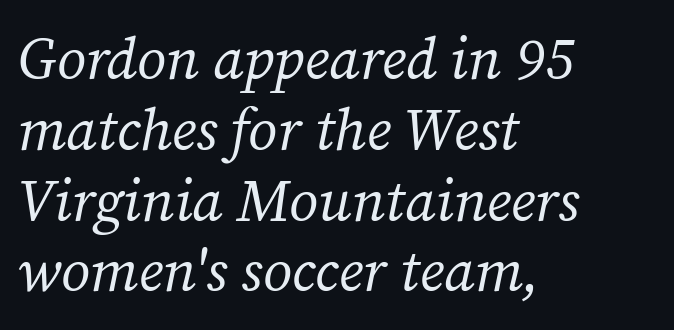
Quick note: underline off. Designer's note — italics engaged. Ink coverage per letter is moderate at most. Spacing between characters is what you'd get straight out of the box.
